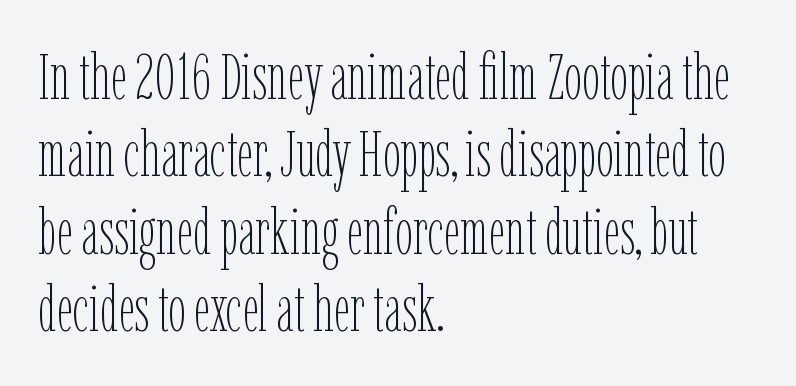
Q: Is the text bold? A: No.
Q: Is the text italic (slanted)? A: No, it is upright.
Q: Is the text underlined? A: No.
Q: How is the paragraph aligned? A: Left-aligned.
Q: Is the spacing between letters normal or unusually wide? A: Normal.
Q: Width (condensed, normal, or wide)? A: Condensed.
Q: Stroke contrast? A: Low.
Q: x-height? A: Medium.
Q: Monospaced? A: No.
